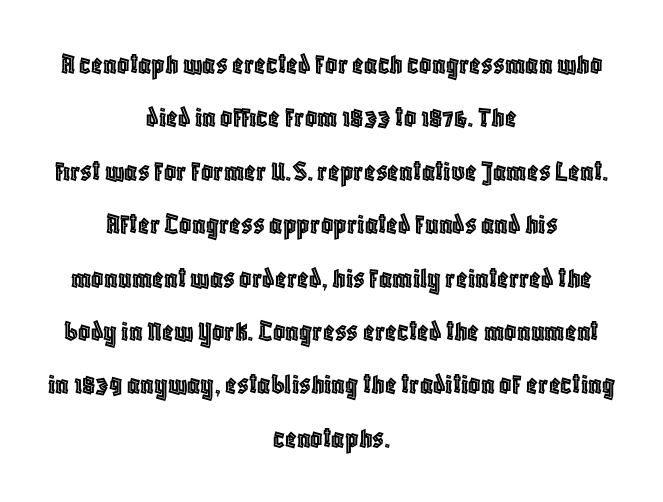
The image shows 30 px condensed type, upright; set centered, line spacing 1.78x, normal letter spacing, not underlined; a large x-height.
